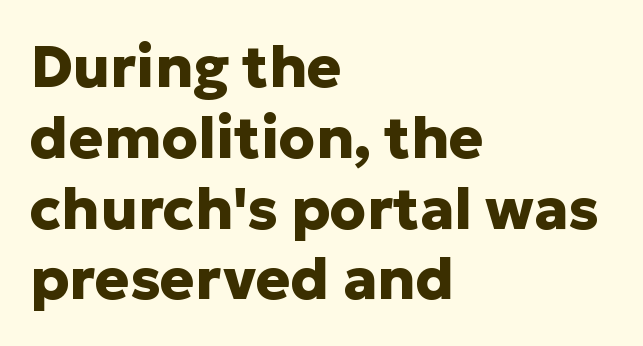
Bare-footed words on every line. Letterform terminals end flat and unadorned throughout the passage. Reading down the block, your eye returns to a fixed left position each line. These lines keep a tight, regular rhythm from letter to letter.
